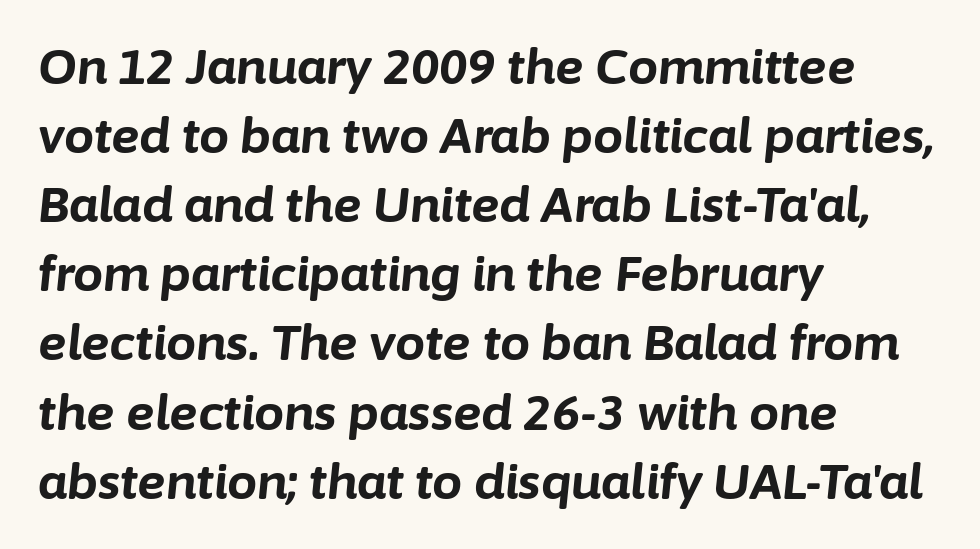
Is the letter spacing exaggerated? No — it looks like the ordinary default. The passage is arranged the way most books set body copy — flush left. This is heavy type, rendered in bold. The area under the type is left untouched.
